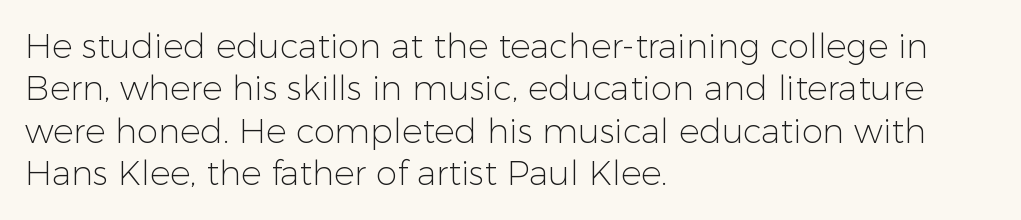
The image shows 34 px light sans-serif type, upright; set left-aligned, normal line spacing (1.25x), normal letter spacing, not underlined; low stroke contrast and a medium x-height.
